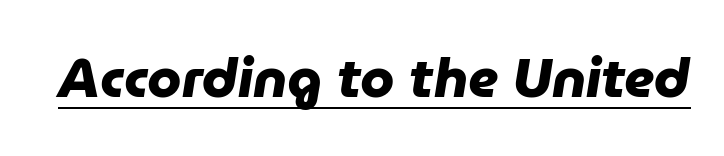
Q: Is the text bold? A: Yes.
Q: Is the typeface a serif or a sans-serif typeface? A: Sans-serif.
Q: Is the text underlined? A: Yes.
Q: Is the spacing between letters normal or unusually wide? A: Normal.
Q: Width (condensed, normal, or wide)? A: Normal.
Q: Stroke contrast? A: Low.
Q: x-height? A: Medium.
Q: Monospaced? A: No.
